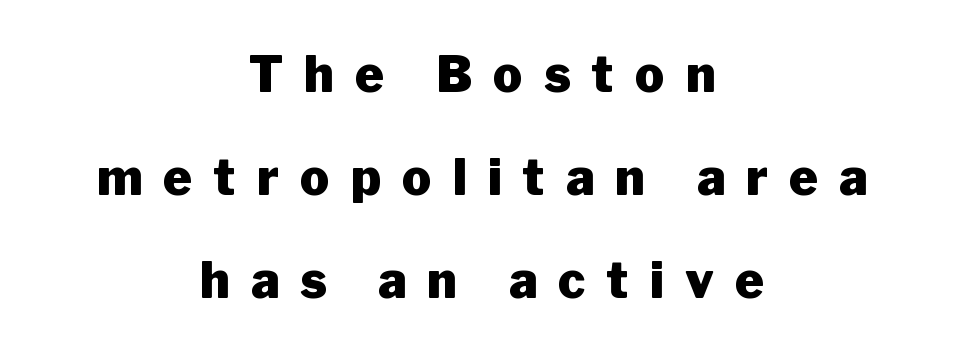
The image shows 49 px heavy sans-serif type, upright; set centered, loose line spacing (2.1x), unusually wide letter spacing (+0.43 em), not underlined; low stroke contrast and a medium x-height.
